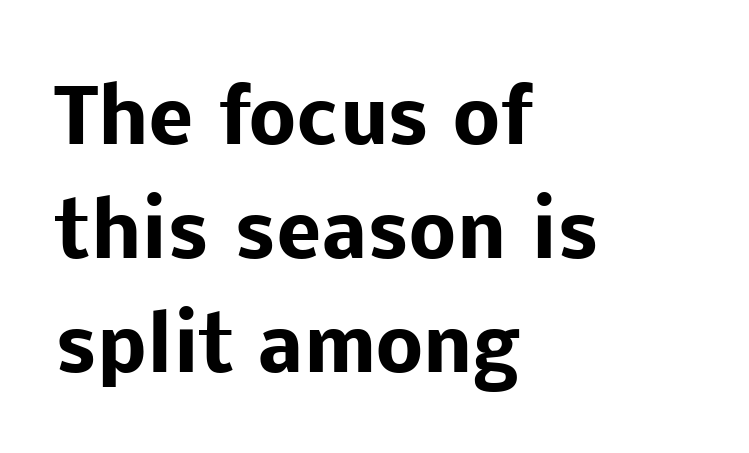
{"serif": "no", "italic": "no", "bold": "yes", "weight": "heavy", "width": "normal", "stroke_contrast": "low", "x_height": "medium", "monospaced": "no", "underline": "no", "align": "left", "line_spacing": "normal", "line_spacing_ratio": 1.52, "letter_spacing": "normal", "letter_spacing_em": 0.0, "glyph_px": 75}
